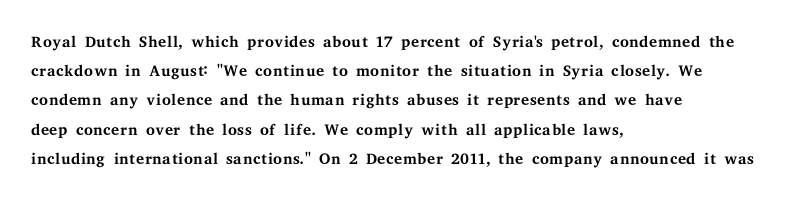
Q: Is the text bold? A: No.
Q: Is the text italic (slanted)? A: No, it is upright.
Q: Is the text underlined? A: No.
Q: How is the paragraph aligned? A: Left-aligned.
Q: Is the spacing between letters normal or unusually wide? A: Normal.
Q: Is the spacing between lines tight, normal or loose? A: Normal.
